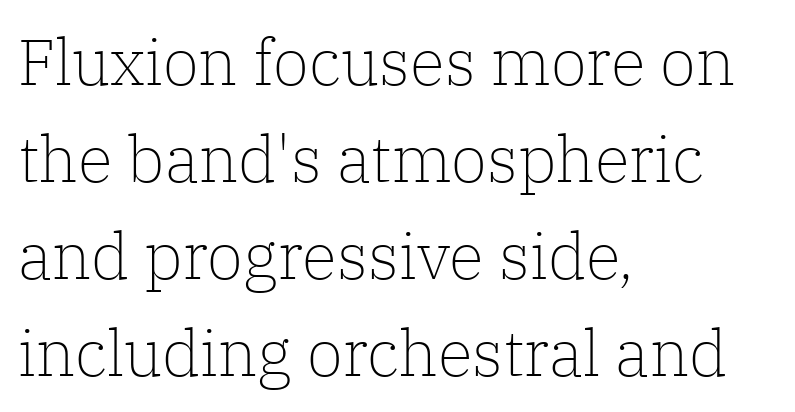
Q: Is the text bold? A: No.
Q: Is the text italic (slanted)? A: No, it is upright.
Q: Is the typeface a serif or a sans-serif typeface? A: Serif.
Q: Is the text underlined? A: No.
Q: How is the paragraph aligned? A: Left-aligned.
Q: Is the spacing between letters normal or unusually wide? A: Normal.
Q: Is the spacing between lines tight, normal or loose? A: Normal.
Q: Width (condensed, normal, or wide)? A: Normal.
Q: Stroke contrast? A: Low.
Q: x-height? A: Medium.
Q: Monospaced? A: No.
